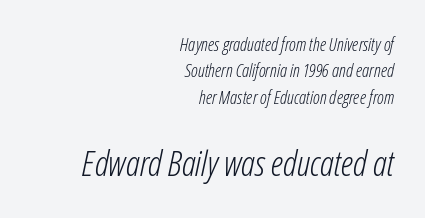
{"italic": "yes", "lean": "right", "slant_degrees": 12, "bold": "no", "weight": "light", "width": "condensed", "stroke_contrast": "low", "x_height": "medium", "monospaced": "no", "underline": "no", "align": "right", "line_spacing": "normal", "line_spacing_ratio": 1.46, "letter_spacing": "normal", "letter_spacing_em": 0.0, "larger_block": "second", "size_ratio": 1.94, "glyph_px": 35}
